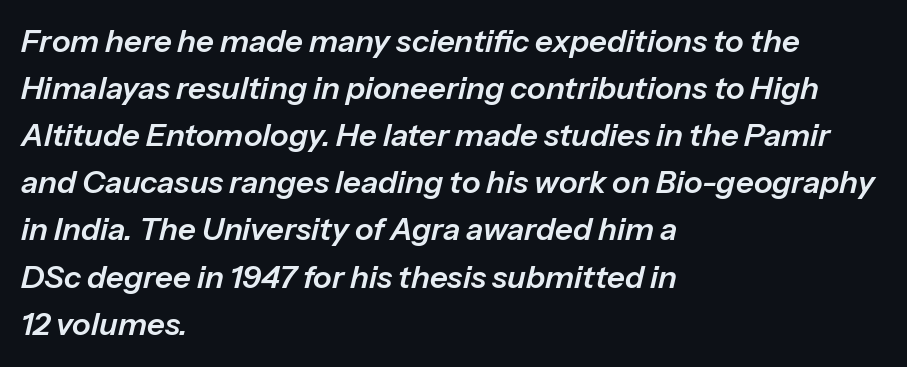
Q: Is the text italic (slanted)? A: Yes, it leans right by about 13 degrees.
Q: Is the text underlined? A: No.
Q: How is the paragraph aligned? A: Left-aligned.
Q: Is the spacing between letters normal or unusually wide? A: Normal.
Q: Is the spacing between lines tight, normal or loose? A: Normal.
Q: Width (condensed, normal, or wide)? A: Normal.
Q: Stroke contrast? A: Low.
Q: x-height? A: Medium.
Q: Monospaced? A: No.
